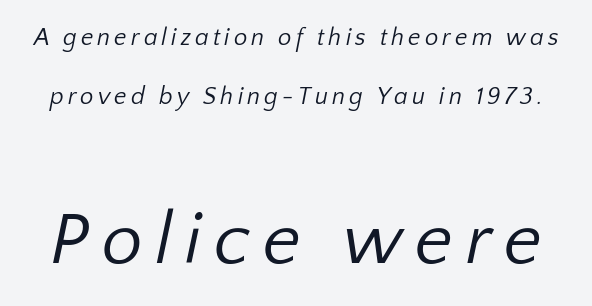
Leading is clearly above the norm, producing a sparse column. The typeface has the unassuming heft of standard copy or less. Between these two stacked blocks, the lower one wins on size. Plain, unruled lines of type. Looks like regular typesetting: each glyph gets only the width it needs. Unlike a traditional serif, this face leaves its strokes unadorned.
